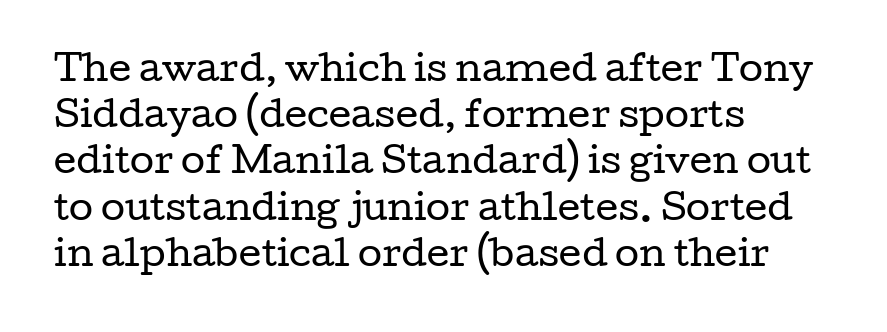
Q: Is the text bold? A: No.
Q: Is the text italic (slanted)? A: No, it is upright.
Q: Is the typeface a serif or a sans-serif typeface? A: Serif.
Q: Is the text underlined? A: No.
Q: How is the paragraph aligned? A: Left-aligned.
Q: Is the spacing between letters normal or unusually wide? A: Normal.
Q: Is the spacing between lines tight, normal or loose? A: Normal.
Q: Width (condensed, normal, or wide)? A: Wide.
Q: Stroke contrast? A: Low.
Q: x-height? A: Medium.
Q: Monospaced? A: No.
